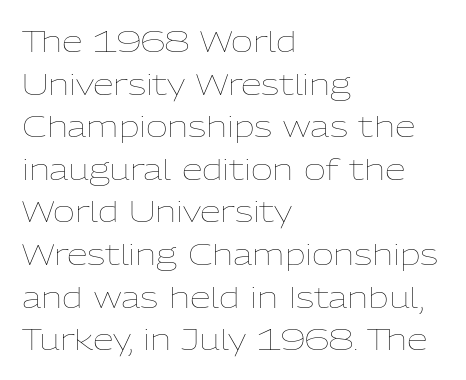
{"italic": "no", "bold": "no", "weight": "thin", "width": "normal", "stroke_contrast": "low", "x_height": "medium", "monospaced": "no", "underline": "no", "align": "left", "line_spacing": "normal", "line_spacing_ratio": 1.42, "letter_spacing": "normal", "letter_spacing_em": 0.0, "glyph_px": 30}
